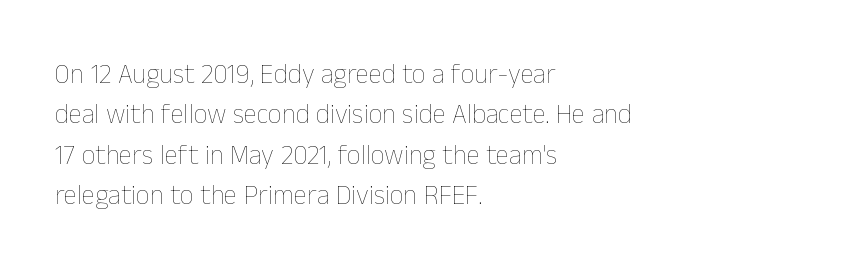
Q: Is the text bold? A: No.
Q: Is the text italic (slanted)? A: No, it is upright.
Q: Is the text underlined? A: No.
Q: How is the paragraph aligned? A: Left-aligned.
Q: Is the spacing between letters normal or unusually wide? A: Normal.
Q: Is the spacing between lines tight, normal or loose? A: Normal.
